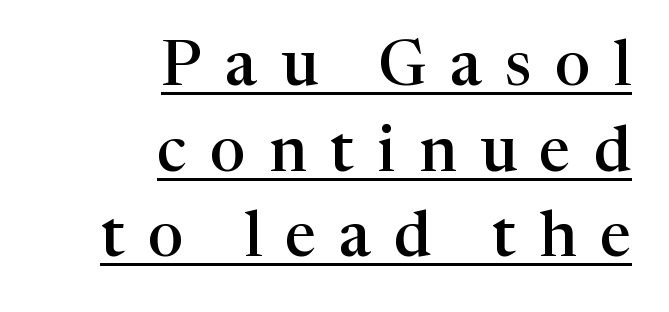
{"serif": "yes", "italic": "no", "bold": "semi", "weight": "semibold", "width": "normal", "stroke_contrast": "high", "x_height": "medium", "monospaced": "no", "underline": "yes", "align": "right", "line_spacing": "normal", "line_spacing_ratio": 1.36, "letter_spacing": "wide", "letter_spacing_em": 0.37, "glyph_px": 63}
